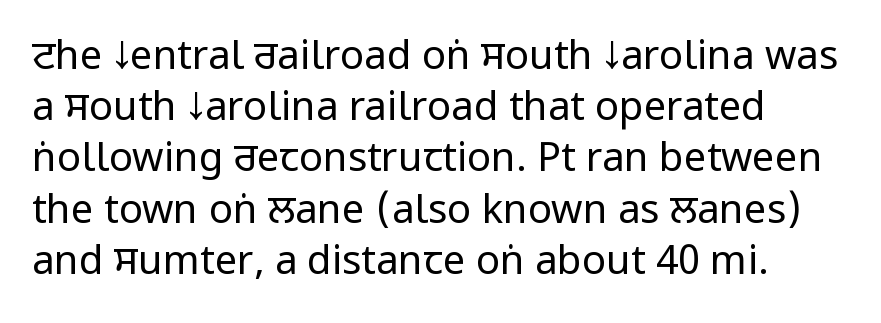
The image shows 40 px regular-weight, condensed sans-serif type, upright; set left-aligned, normal line spacing (1.28x), normal letter spacing, not underlined; low stroke contrast and a large x-height.
